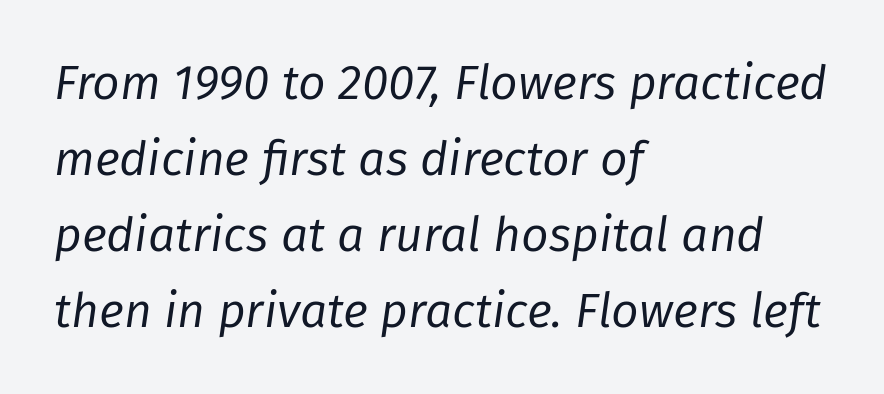
{"italic": "yes", "lean": "right", "slant_degrees": 8, "bold": "no", "weight": "regular", "width": "normal", "stroke_contrast": "low", "x_height": "medium", "monospaced": "no", "underline": "no", "align": "left", "line_spacing": "normal", "line_spacing_ratio": 1.58, "letter_spacing": "normal", "letter_spacing_em": 0.0, "glyph_px": 48}
